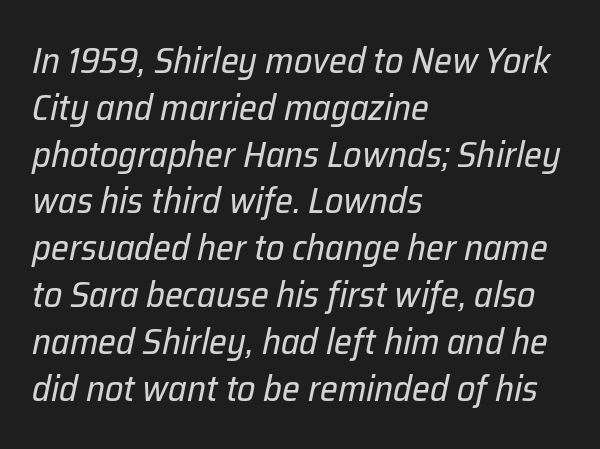
Q: Is the text bold? A: No.
Q: Is the text italic (slanted)? A: Yes, it leans right by about 12 degrees.
Q: Is the text underlined? A: No.
Q: How is the paragraph aligned? A: Left-aligned.
Q: Is the spacing between letters normal or unusually wide? A: Normal.
Q: Is the spacing between lines tight, normal or loose? A: Normal.
Q: Width (condensed, normal, or wide)? A: Normal.
Q: Stroke contrast? A: Low.
Q: x-height? A: Medium.
Q: Monospaced? A: No.
